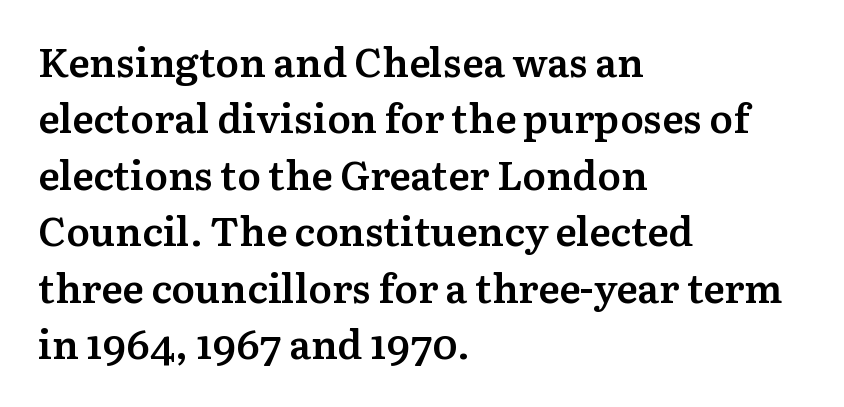
The image shows 40 px semibold serif type, upright; set left-aligned, normal line spacing (1.41x), normal letter spacing, not underlined; medium stroke contrast and a medium x-height.
